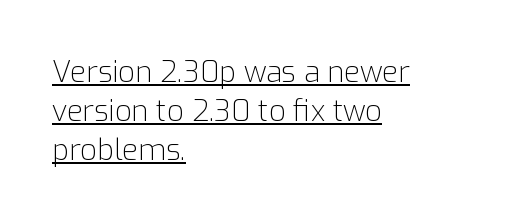
Q: Is the text bold? A: No.
Q: Is the text italic (slanted)? A: No, it is upright.
Q: Is the typeface a serif or a sans-serif typeface? A: Sans-serif.
Q: Is the text underlined? A: Yes.
Q: How is the paragraph aligned? A: Left-aligned.
Q: Is the spacing between letters normal or unusually wide? A: Normal.
Q: Is the spacing between lines tight, normal or loose? A: Normal.
Q: Width (condensed, normal, or wide)? A: Normal.
Q: Stroke contrast? A: Low.
Q: x-height? A: Medium.
Q: Monospaced? A: No.
